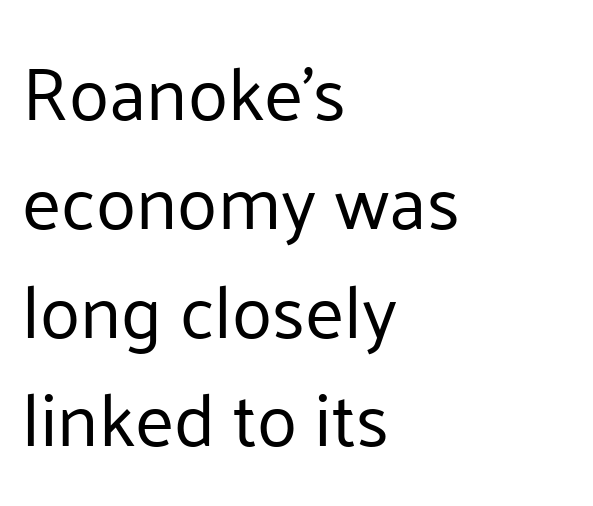
{"serif": "no", "italic": "no", "bold": "no", "weight": "regular", "width": "normal", "stroke_contrast": "low", "x_height": "medium", "monospaced": "no", "underline": "no", "align": "left", "line_spacing": "normal", "line_spacing_ratio": 1.47, "letter_spacing": "normal", "letter_spacing_em": 0.0, "glyph_px": 74}
